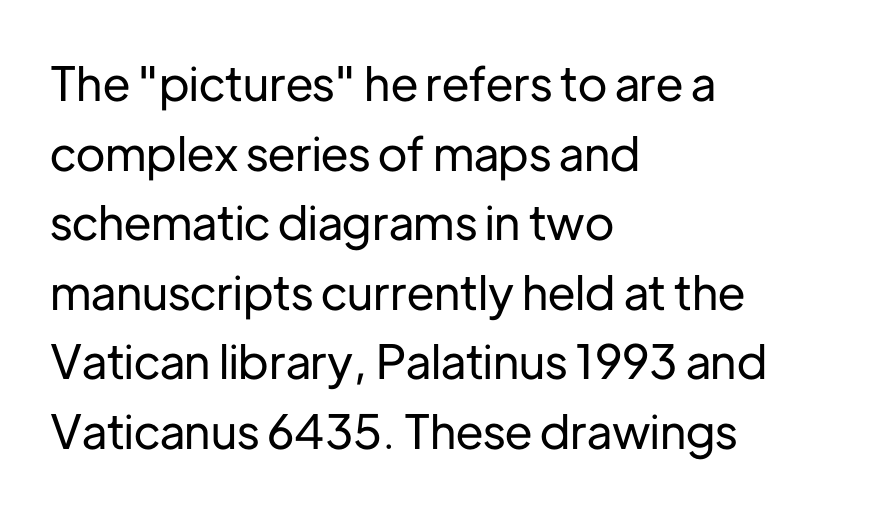
The image shows 47 px sans-serif type, upright; set left-aligned, normal line spacing (1.48x), normal letter spacing, not underlined; low stroke contrast and a medium x-height.
